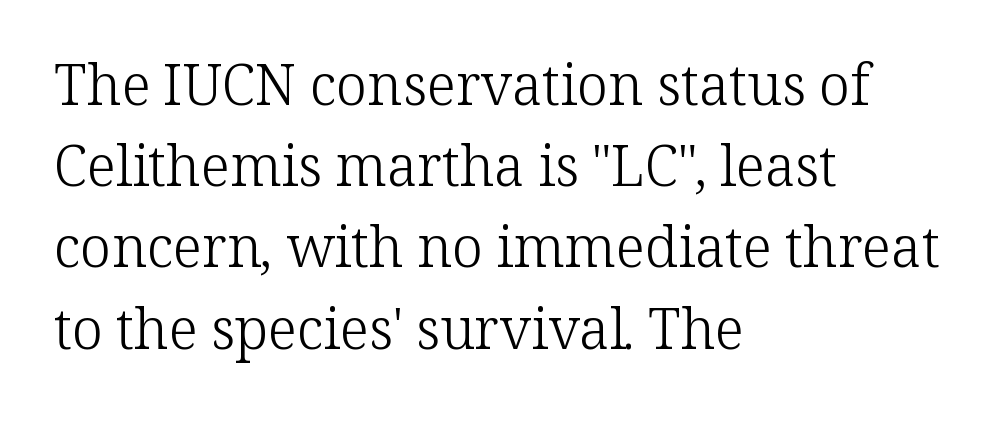
The image shows 56 px light serif type, upright; set left-aligned, normal line spacing (1.45x), normal letter spacing, not underlined; low stroke contrast and a medium x-height.
